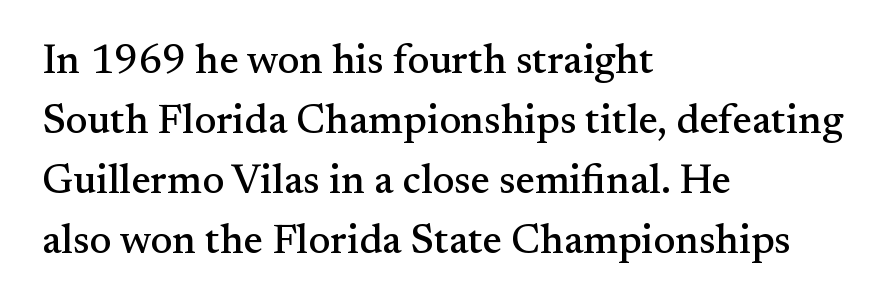
Q: Is the text italic (slanted)? A: No, it is upright.
Q: Is the typeface a serif or a sans-serif typeface? A: Serif.
Q: Is the text underlined? A: No.
Q: How is the paragraph aligned? A: Left-aligned.
Q: Is the spacing between letters normal or unusually wide? A: Normal.
Q: Is the spacing between lines tight, normal or loose? A: Normal.
Q: Width (condensed, normal, or wide)? A: Normal.
Q: Stroke contrast? A: Medium.
Q: x-height? A: Small.
Q: Monospaced? A: No.
